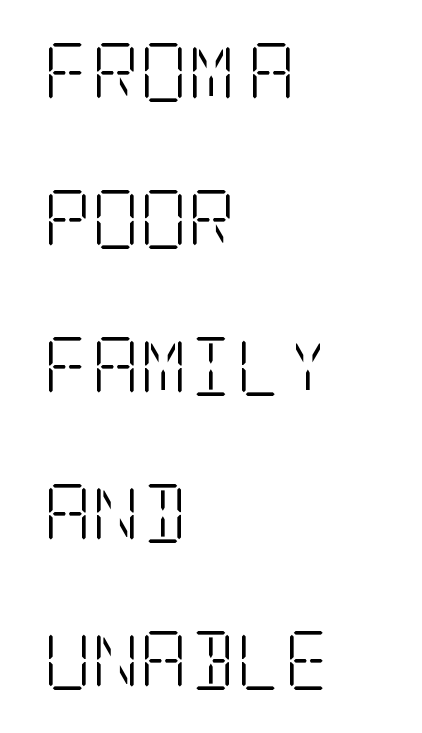
Q: Is the text bold? A: No.
Q: Is the text italic (slanted)? A: No, it is upright.
Q: Is the typeface a serif or a sans-serif typeface? A: Serif.
Q: Is the text underlined? A: No.
Q: How is the paragraph aligned? A: Left-aligned.
Q: Is the spacing between letters normal or unusually wide? A: Normal.
Q: Is the spacing between lines tight, normal or loose? A: Loose.
Q: Width (condensed, normal, or wide)? A: Condensed.
Q: Stroke contrast? A: Low.
Q: x-height? A: Large.
